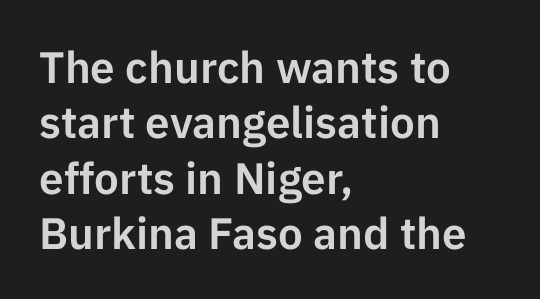
Q: Is the text italic (slanted)? A: No, it is upright.
Q: Is the typeface a serif or a sans-serif typeface? A: Sans-serif.
Q: Is the text underlined? A: No.
Q: How is the paragraph aligned? A: Left-aligned.
Q: Is the spacing between letters normal or unusually wide? A: Normal.
Q: Is the spacing between lines tight, normal or loose? A: Normal.
Q: Width (condensed, normal, or wide)? A: Normal.
Q: Stroke contrast? A: Low.
Q: x-height? A: Medium.
Q: Monospaced? A: No.
